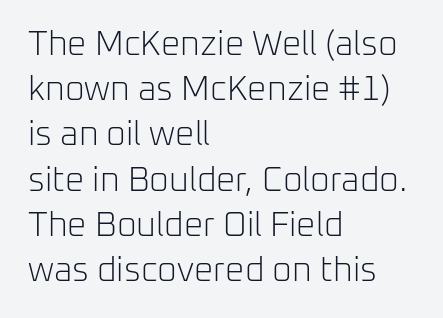
Q: Is the text bold? A: No.
Q: Is the text italic (slanted)? A: No, it is upright.
Q: Is the typeface a serif or a sans-serif typeface? A: Sans-serif.
Q: Is the text underlined? A: No.
Q: How is the paragraph aligned? A: Left-aligned.
Q: Is the spacing between letters normal or unusually wide? A: Normal.
Q: Is the spacing between lines tight, normal or loose? A: Normal.
Q: Width (condensed, normal, or wide)? A: Normal.
Q: Stroke contrast? A: Low.
Q: x-height? A: Medium.
Q: Monospaced? A: No.
